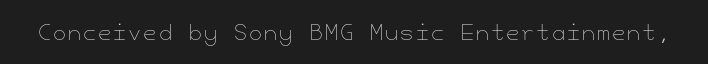
The image shows 21 px text type, upright; set not underlined.
